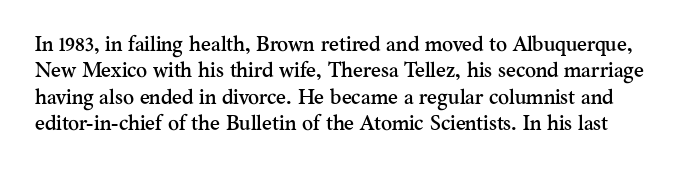
A normal amount of white space separates one row of letters from the next. Rendered with straight, roman letterforms. Unmarked baselines from the first word to the last. There is no visible air inserted between adjacent glyphs.
